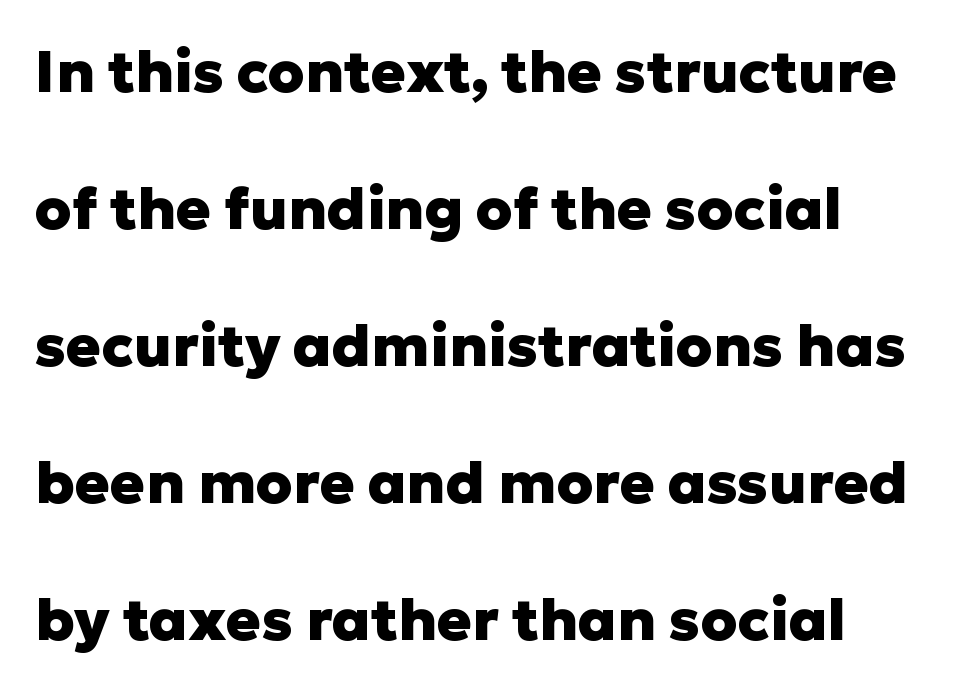
The image shows 58 px heavy sans-serif type, upright; set loose line spacing (2.36x), normal letter spacing, not underlined; low stroke contrast and a medium x-height.
